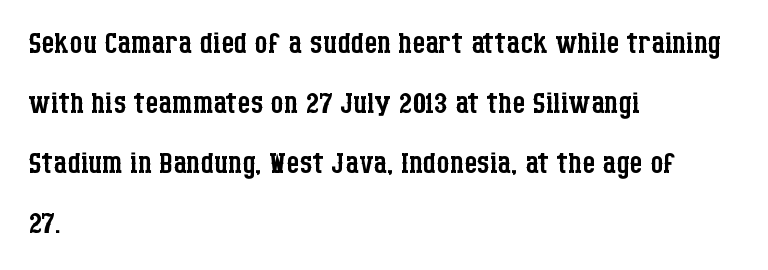
{"serif": "yes", "italic": "no", "bold": "no", "weight": "regular", "width": "condensed", "stroke_contrast": "low", "x_height": "large", "monospaced": "no", "underline": "no", "align": "left", "line_spacing": "normal", "line_spacing_ratio": 1.46, "letter_spacing": "normal", "letter_spacing_em": 0.0, "glyph_px": 41}
